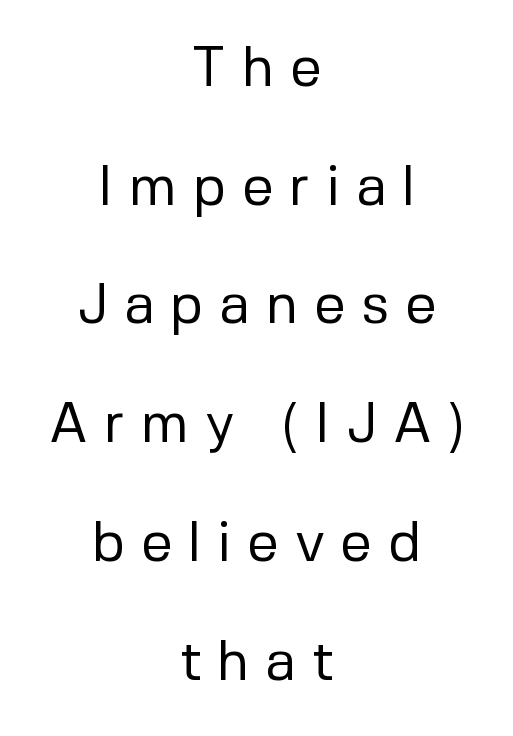
Q: Is the text bold? A: No.
Q: Is the text italic (slanted)? A: No, it is upright.
Q: Is the typeface a serif or a sans-serif typeface? A: Sans-serif.
Q: Is the text underlined? A: No.
Q: How is the paragraph aligned? A: Centered.
Q: Is the spacing between letters normal or unusually wide? A: Unusually wide.
Q: Is the spacing between lines tight, normal or loose? A: Loose.
Q: Width (condensed, normal, or wide)? A: Normal.
Q: Stroke contrast? A: Low.
Q: x-height? A: Medium.
Q: Monospaced? A: No.
